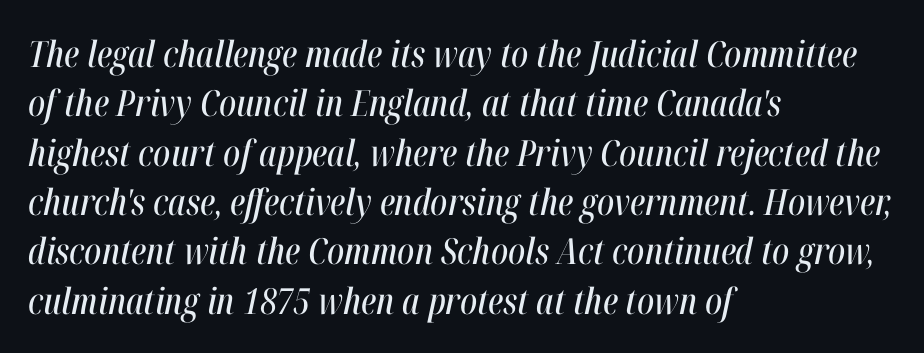
{"italic": "yes", "lean": "right", "slant_degrees": 12, "width": "condensed", "stroke_contrast": "high", "x_height": "medium", "monospaced": "no", "underline": "no", "align": "left", "line_spacing": "normal", "line_spacing_ratio": 1.37, "letter_spacing": "normal", "letter_spacing_em": 0.0, "glyph_px": 36}
